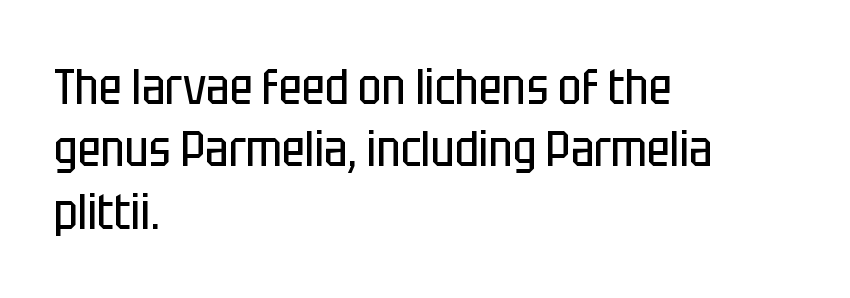
Descenders are the only things crossing below the line. Here the glyphs are tracked normally, forming tight word shapes. Type style note: lacks serifs. The lines in this sample share a left origin and differ only in where they stop.
